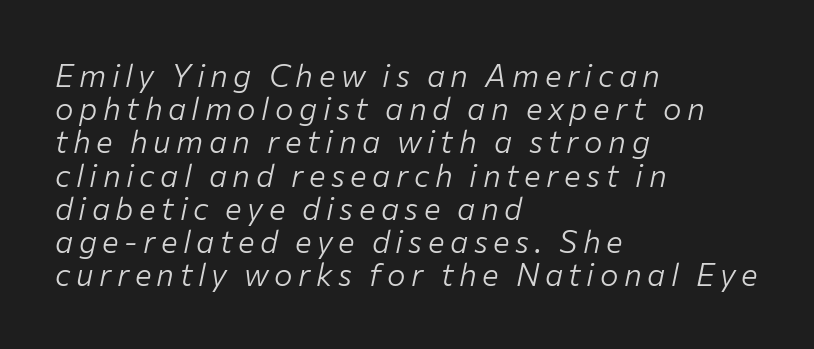
Note the varied advance widths — an 'i' is clearly narrower than an 'm'. Horizontal bands of white between lines are thin slivers. Lines of text with bare space underneath. The lines are quadded left. Stems and bowls with no extra thickness — not bold. The specimen reads as italic at a glance.
